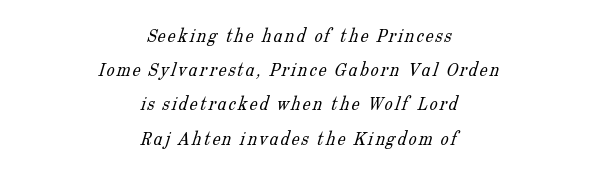
Q: Is the text bold? A: No.
Q: Is the text underlined? A: No.
Q: How is the paragraph aligned? A: Centered.
